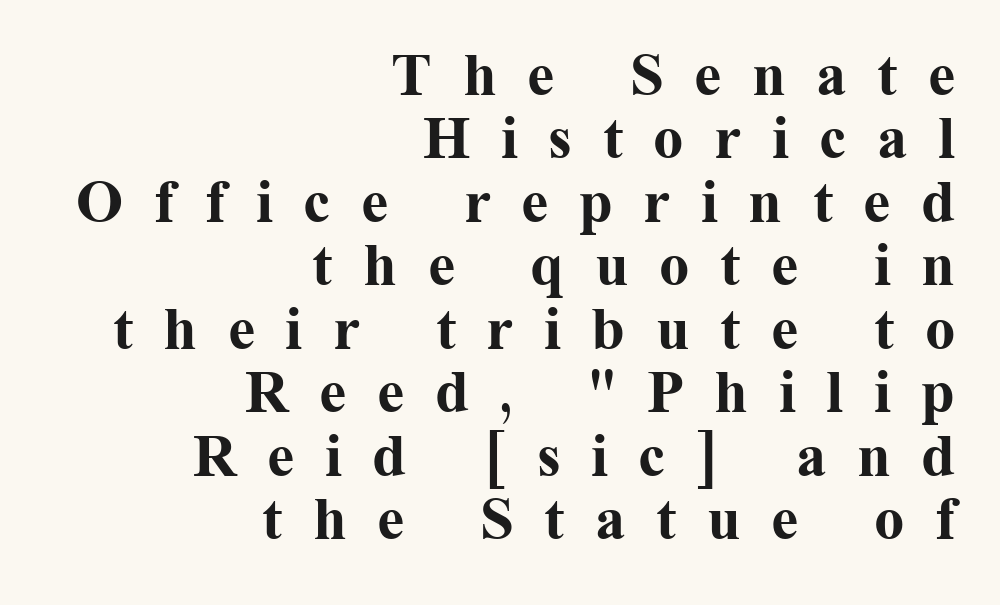
The strip under each line holds only bare page. The lettering holds an erect, upright posture throughout. Vertically, the passage feels compressed, each row crowding the next. The gaps between neighbouring characters are conspicuously large. Classification — serif.
